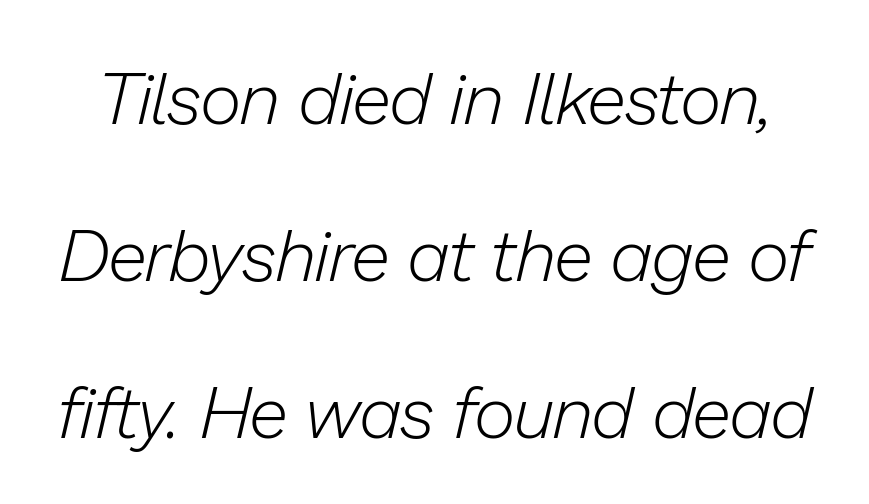
Q: Is the text bold? A: No.
Q: Is the text italic (slanted)? A: Yes, it leans right by about 13 degrees.
Q: Is the text underlined? A: No.
Q: Is the spacing between letters normal or unusually wide? A: Normal.
Q: Is the spacing between lines tight, normal or loose? A: Loose.
Q: Width (condensed, normal, or wide)? A: Normal.
Q: Stroke contrast? A: Low.
Q: x-height? A: Medium.
Q: Monospaced? A: No.
